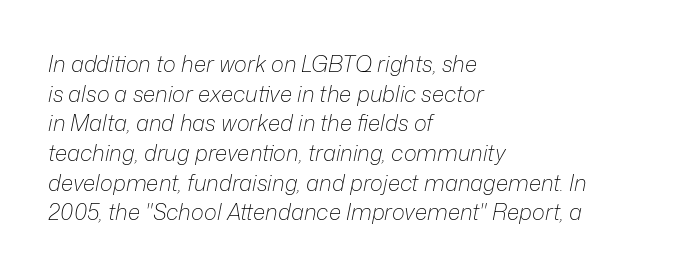
The image shows 22 px text type, italic (leaning right); set left-aligned, normal line spacing (1.35x), normal letter spacing, not underlined.
